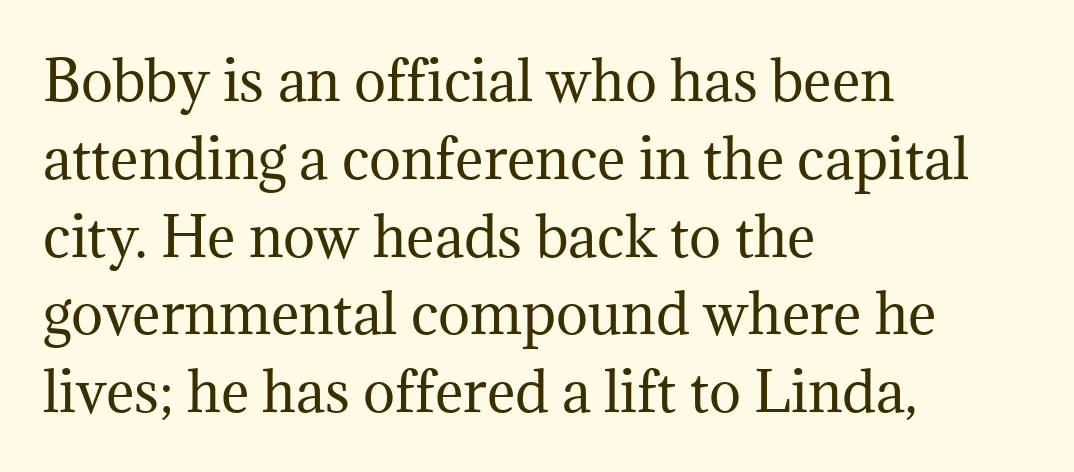
Q: Is the text bold? A: No.
Q: Is the text italic (slanted)? A: No, it is upright.
Q: Is the typeface a serif or a sans-serif typeface? A: Serif.
Q: Is the text underlined? A: No.
Q: How is the paragraph aligned? A: Left-aligned.
Q: Is the spacing between letters normal or unusually wide? A: Normal.
Q: Is the spacing between lines tight, normal or loose? A: Normal.
Q: Width (condensed, normal, or wide)? A: Normal.
Q: Stroke contrast? A: Medium.
Q: x-height? A: Medium.
Q: Monospaced? A: No.
